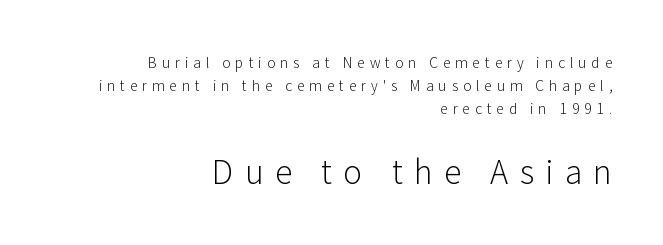
{"serif": "no", "italic": "no", "bold": "no", "weight": "light", "width": "normal", "stroke_contrast": "low", "x_height": "medium", "monospaced": "no", "underline": "no", "align": "right", "line_spacing": "normal", "line_spacing_ratio": 1.65, "letter_spacing": "wide", "letter_spacing_em": 0.35, "larger_block": "second", "size_ratio": 2.29, "glyph_px": 32}
